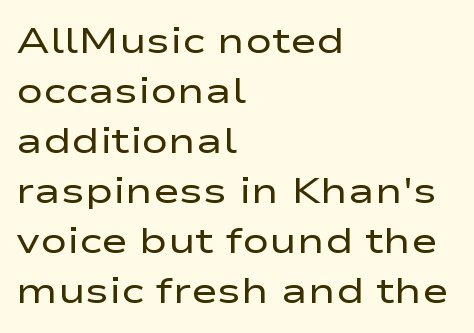
Q: Is the text bold? A: No.
Q: Is the text italic (slanted)? A: No, it is upright.
Q: Is the typeface a serif or a sans-serif typeface? A: Sans-serif.
Q: Is the text underlined? A: No.
Q: How is the paragraph aligned? A: Left-aligned.
Q: Is the spacing between letters normal or unusually wide? A: Normal.
Q: Is the spacing between lines tight, normal or loose? A: Normal.
Q: Width (condensed, normal, or wide)? A: Wide.
Q: Stroke contrast? A: Low.
Q: x-height? A: Medium.
Q: Monospaced? A: No.
